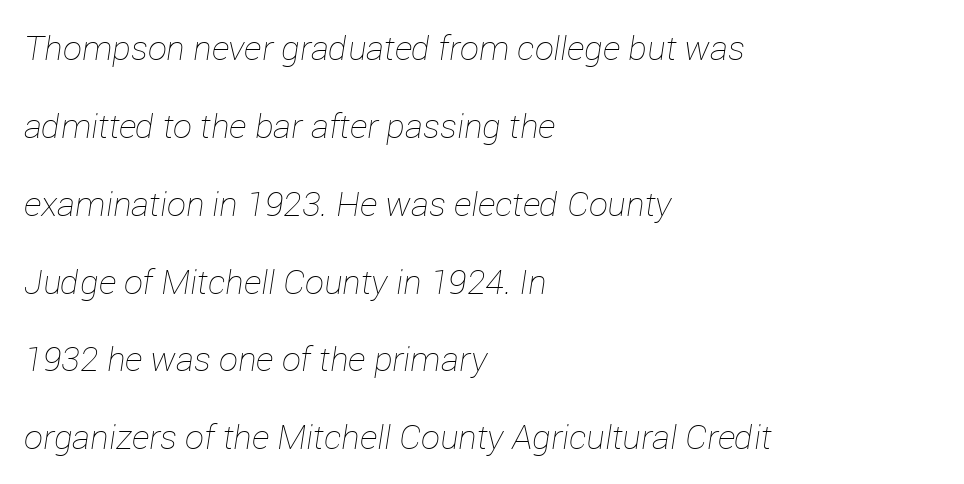
The image shows 34 px thin type, italic (leaning right); set left-aligned, loose line spacing (2.29x), normal letter spacing, not underlined; low stroke contrast and a medium x-height.
